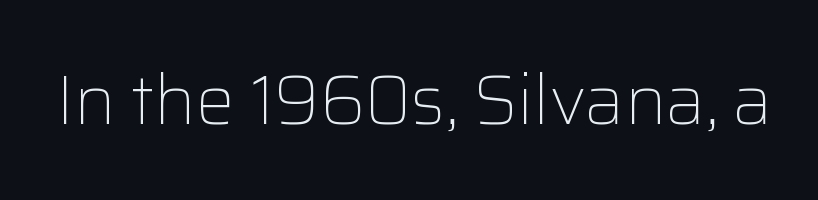
The image shows 69 px light sans-serif type, upright; set normal letter spacing, not underlined; low stroke contrast and a medium x-height.
